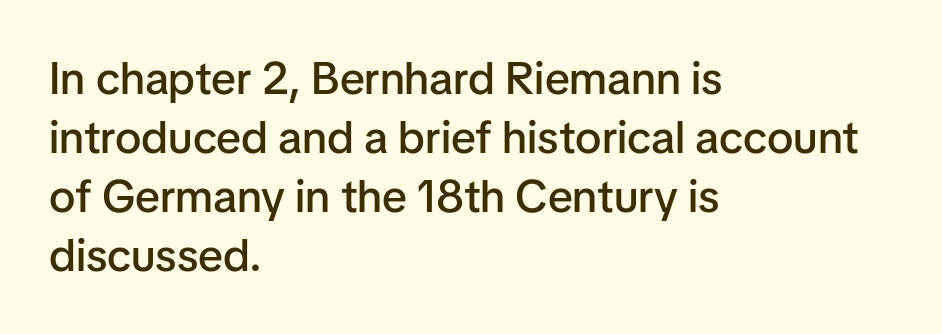
The image shows 45 px semibold sans-serif type, upright; set left-aligned, normal line spacing (1.31x), normal letter spacing, not underlined; low stroke contrast and a medium x-height.
